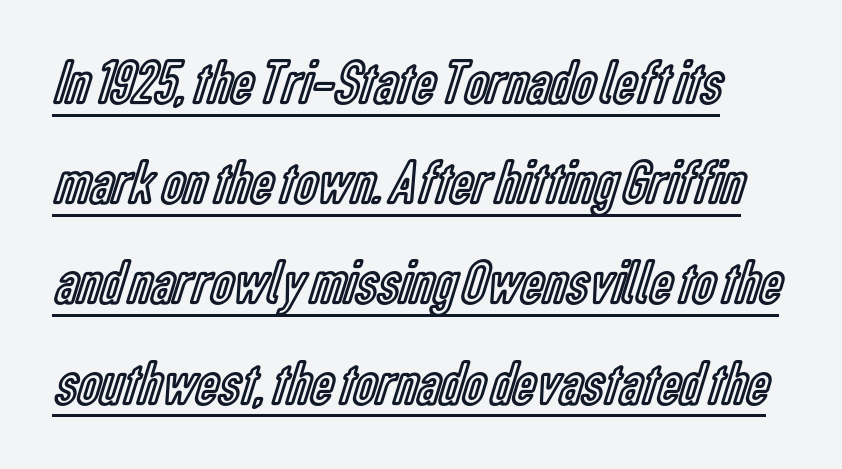
Caption: standard tracking, unaltered. The words here are underlined. The line-height multiplier appears to be the usual default.
